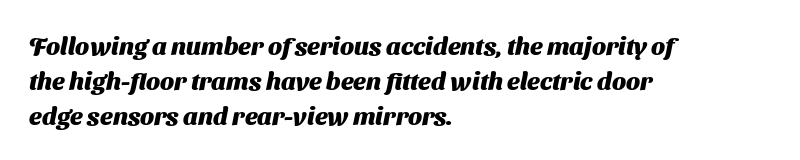
The image shows 25 px bold type; set left-aligned, normal line spacing (1.41x), normal letter spacing, not underlined.
